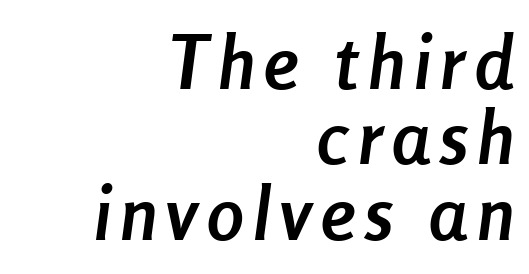
The image shows 74 px semibold, condensed type, italic (leaning right); set right-aligned, tight line spacing (1.02x), not underlined; low stroke contrast and a medium x-height.
